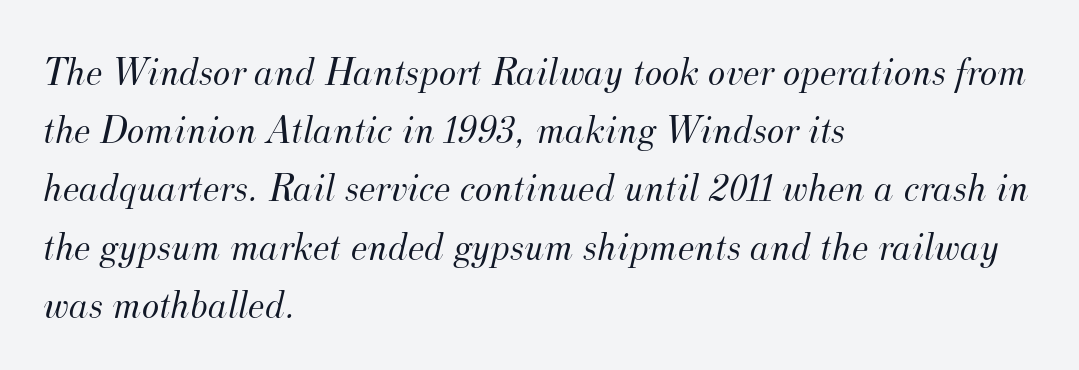
The image shows 41 px light serif type, italic (leaning right); set left-aligned, normal line spacing (1.42x), normal letter spacing, not underlined; medium stroke contrast and a small x-height.
